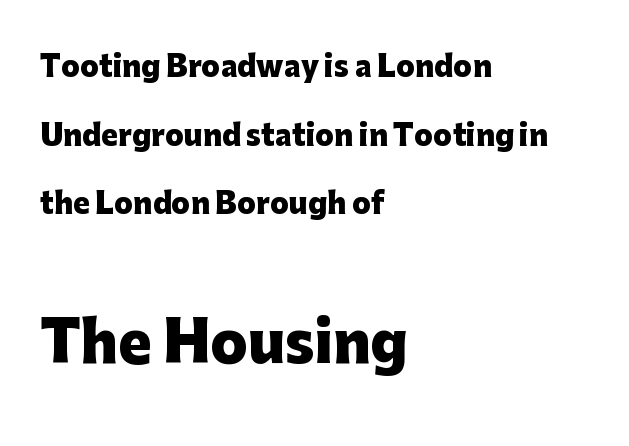
Q: Is the text bold? A: Yes.
Q: Is the text italic (slanted)? A: No, it is upright.
Q: Is the typeface a serif or a sans-serif typeface? A: Sans-serif.
Q: Is the text underlined? A: No.
Q: How is the paragraph aligned? A: Left-aligned.
Q: Is the spacing between letters normal or unusually wide? A: Normal.
Q: Is the spacing between lines tight, normal or loose? A: Loose.
Q: Which block of text is set in a larger size, the first (top) or the second (bottom)? A: The second (bottom) one.
Q: Width (condensed, normal, or wide)? A: Normal.
Q: Stroke contrast? A: Low.
Q: x-height? A: Medium.
Q: Monospaced? A: No.
